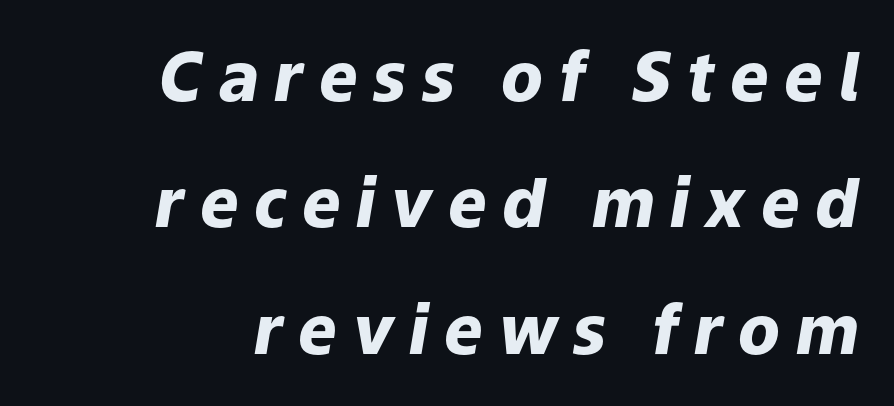
The image shows 68 px heavy type, italic (leaning right); set line spacing 1.86x, unusually wide letter spacing (+0.23 em), not underlined; low stroke contrast and a medium x-height.
